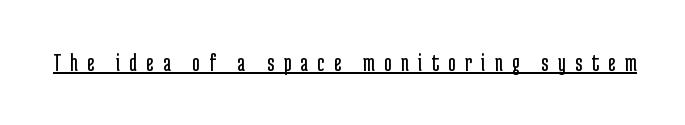
Q: Is the text bold? A: No.
Q: Is the text italic (slanted)? A: No, it is upright.
Q: Is the text underlined? A: Yes.
Q: Is the spacing between letters normal or unusually wide? A: Unusually wide.
